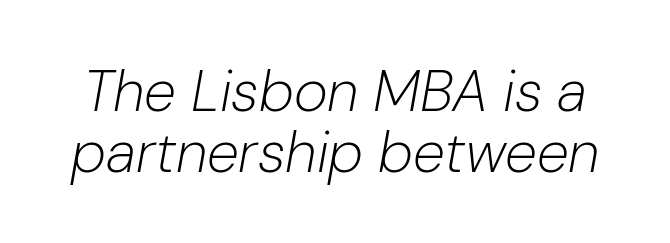
Compared with a typical body face, this is equally light or lighter still. The leading is snug, giving the passage a crowded texture. Default kerning and tracking; the words read as compact shapes. Italic? Definitely — the glyphs are oblique. The zone under the glyphs is completely vacant.
